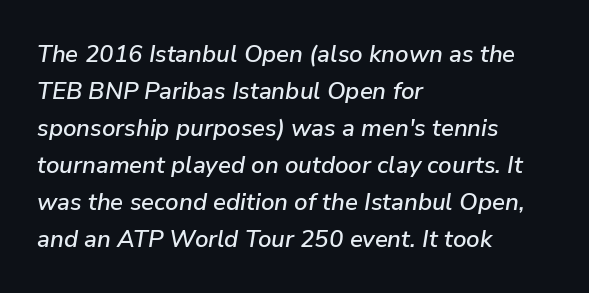
Vertical spacing — default. The strip under each line holds only bare page. The paragraph shown leans on its left margin. The letters sit at their default tracking, neither squeezed nor spread.
